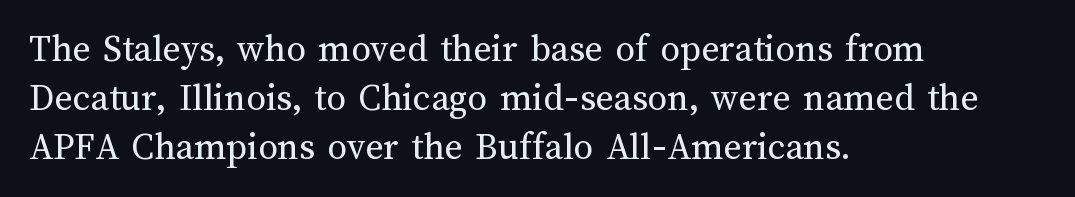
It's the straight-up-and-down kind of type. Is the type heavy? It reads as light-to-regular instead. The type is set solid horizontally, with unmodified tracking. Which margin do the lines hug? The left one — the right edge is uneven. Note the varied advance widths — an 'i' is clearly narrower than an 'm'. Words float on clear page, feet unadorned.
